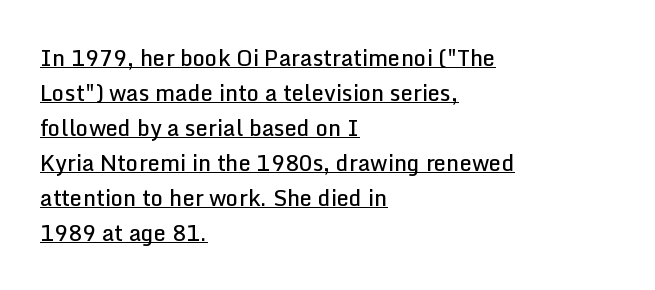
{"italic": "no", "bold": "semi", "underline": "yes", "align": "left", "line_spacing": "normal", "line_spacing_ratio": 1.59, "letter_spacing": "normal", "letter_spacing_em": 0.0, "glyph_px": 22}
